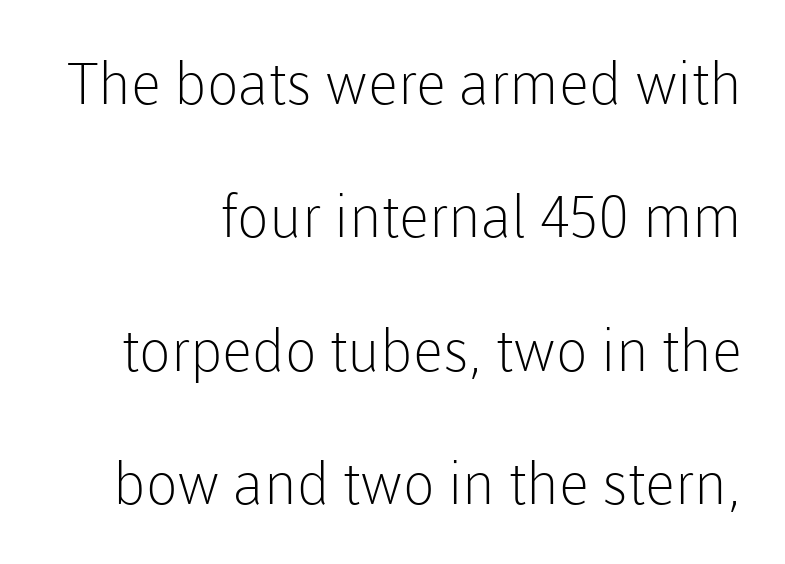
Q: Is the text bold? A: No.
Q: Is the text italic (slanted)? A: No, it is upright.
Q: Is the typeface a serif or a sans-serif typeface? A: Sans-serif.
Q: Is the text underlined? A: No.
Q: How is the paragraph aligned? A: Right-aligned.
Q: Is the spacing between letters normal or unusually wide? A: Normal.
Q: Is the spacing between lines tight, normal or loose? A: Loose.
Q: Width (condensed, normal, or wide)? A: Normal.
Q: Stroke contrast? A: Low.
Q: x-height? A: Medium.
Q: Monospaced? A: No.
